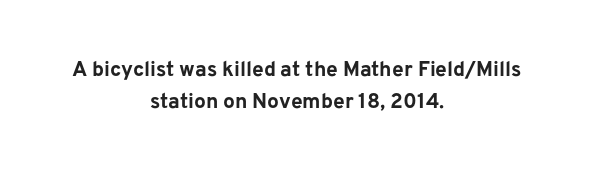
Line spacing here is normal. As a designer I'd log this as weight 700, bold. This sample uses an upright cut, with every glyph sitting square on the baseline. Horizontally, the lines are justified to the midpoint only. Check under the words: just untouched page.
